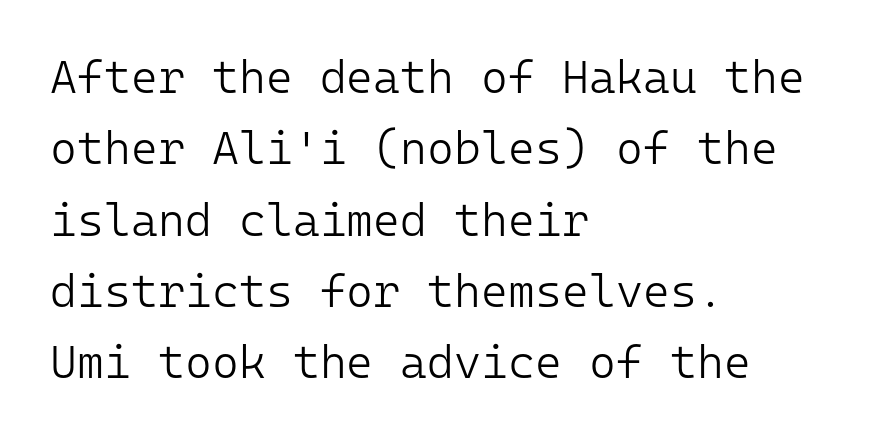
Q: Is the text bold? A: No.
Q: Is the text italic (slanted)? A: No, it is upright.
Q: Is the typeface a serif or a sans-serif typeface? A: Sans-serif.
Q: Is the text underlined? A: No.
Q: How is the paragraph aligned? A: Left-aligned.
Q: Is the spacing between letters normal or unusually wide? A: Normal.
Q: Is the spacing between lines tight, normal or loose? A: Normal.
Q: Width (condensed, normal, or wide)? A: Normal.
Q: Stroke contrast? A: Low.
Q: x-height? A: Medium.
Q: Monospaced? A: Yes.
